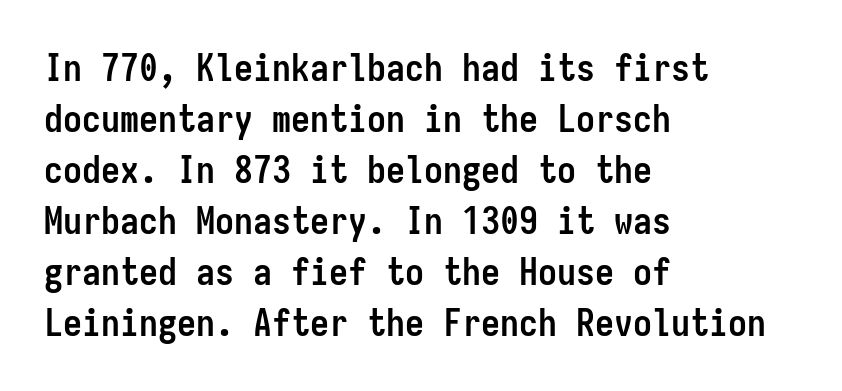
{"serif": "no", "italic": "no", "bold": "yes", "weight": "semibold", "width": "condensed", "stroke_contrast": "low", "x_height": "medium", "monospaced": "yes", "underline": "no", "align": "left", "line_spacing": "normal", "line_spacing_ratio": 1.34, "letter_spacing": "normal", "letter_spacing_em": 0.0, "glyph_px": 38}
